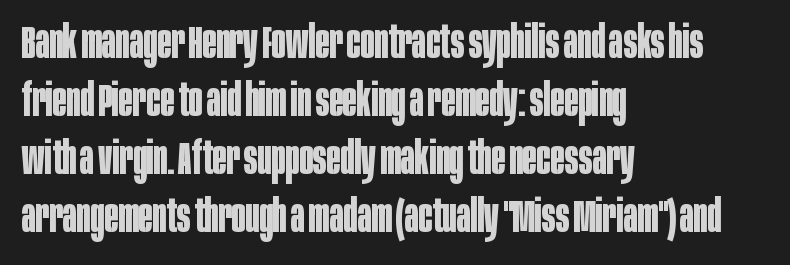
{"serif": "no", "italic": "no", "bold": "yes", "weight": "bold", "width": "condensed", "stroke_contrast": "low", "x_height": "large", "monospaced": "no", "underline": "no", "align": "left", "line_spacing": "normal", "line_spacing_ratio": 1.26, "letter_spacing": "normal", "letter_spacing_em": 0.0, "glyph_px": 46}
